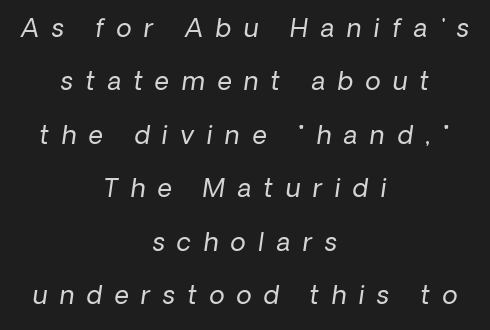
{"bold": "no", "underline": "no", "align": "center", "line_spacing": "loose", "line_spacing_ratio": 2.14, "letter_spacing": "wide", "letter_spacing_em": 0.5, "glyph_px": 25}
